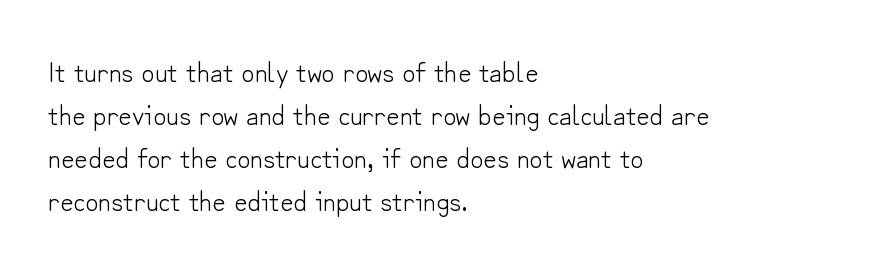
Q: Is the text bold? A: No.
Q: Is the text italic (slanted)? A: No, it is upright.
Q: Is the typeface a serif or a sans-serif typeface? A: Sans-serif.
Q: Is the text underlined? A: No.
Q: How is the paragraph aligned? A: Left-aligned.
Q: Is the spacing between letters normal or unusually wide? A: Normal.
Q: Is the spacing between lines tight, normal or loose? A: Normal.
Q: Width (condensed, normal, or wide)? A: Normal.
Q: Stroke contrast? A: Low.
Q: x-height? A: Small.
Q: Monospaced? A: No.
